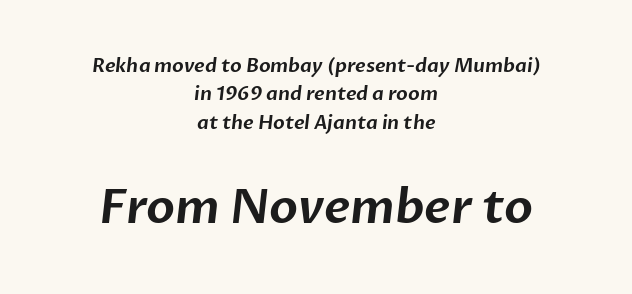
These lines are rendered in a variable-pitch font. The foot of each line stays bare and open. Alignment: centered. In terms of letterform style, serifs are entirely absent. The emphasis by scale lands on block number two, below. Nothing unusual about the tracking: characters are spaced as the font intends.
